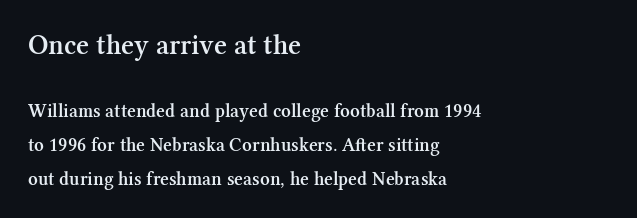
{"serif": "yes", "italic": "no", "bold": "semi", "weight": "semibold", "width": "normal", "stroke_contrast": "medium", "x_height": "medium", "monospaced": "no", "underline": "no", "align": "left", "line_spacing_ratio": 1.78, "letter_spacing": "normal", "letter_spacing_em": 0.0, "larger_block": "first", "size_ratio": 1.47, "glyph_px": 28}
